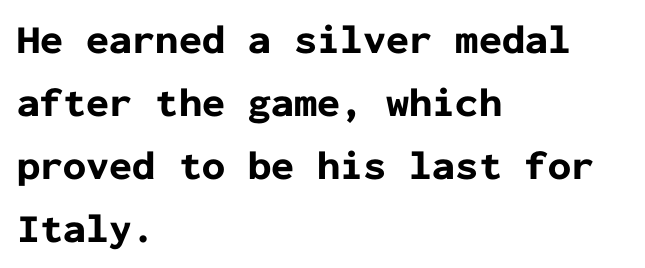
The line-height multiplier appears to be the usual default. The foot of each line stays bare and open. The paragraph shown leans on its left margin. This is sans-serif lettering, the kind often seen on screens and signage. Do the characters align in a grid? Yes, the font is monospaced. These words are printed bold, with thick strokes throughout.
